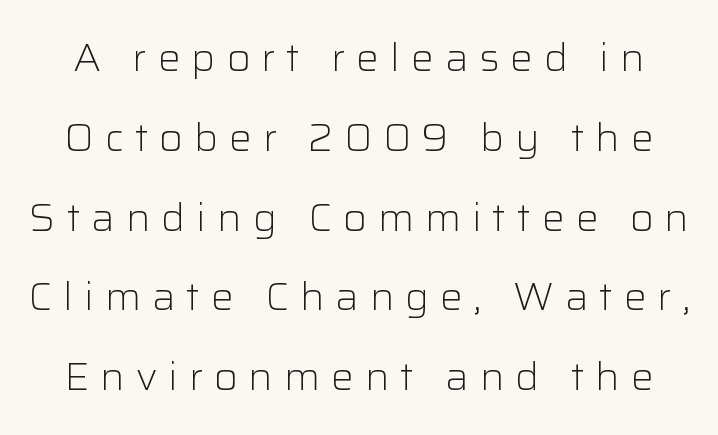
Q: Is the text bold? A: No.
Q: Is the text italic (slanted)? A: No, it is upright.
Q: Is the typeface a serif or a sans-serif typeface? A: Sans-serif.
Q: Is the text underlined? A: No.
Q: Is the spacing between letters normal or unusually wide? A: Unusually wide.
Q: Is the spacing between lines tight, normal or loose? A: Loose.
Q: Width (condensed, normal, or wide)? A: Normal.
Q: Stroke contrast? A: Low.
Q: x-height? A: Medium.
Q: Monospaced? A: No.
